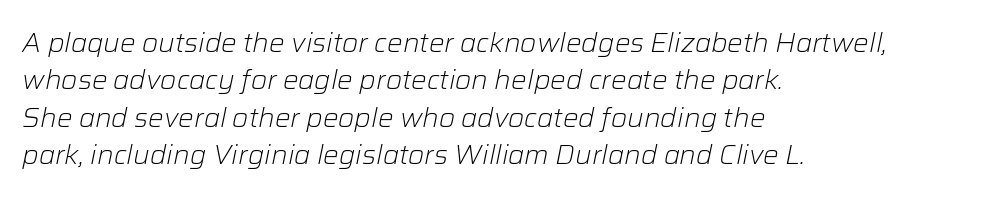
Q: Is the text bold? A: No.
Q: Is the text italic (slanted)? A: Yes, it leans right by about 12 degrees.
Q: Is the text underlined? A: No.
Q: How is the paragraph aligned? A: Left-aligned.
Q: Is the spacing between letters normal or unusually wide? A: Normal.
Q: Is the spacing between lines tight, normal or loose? A: Normal.
